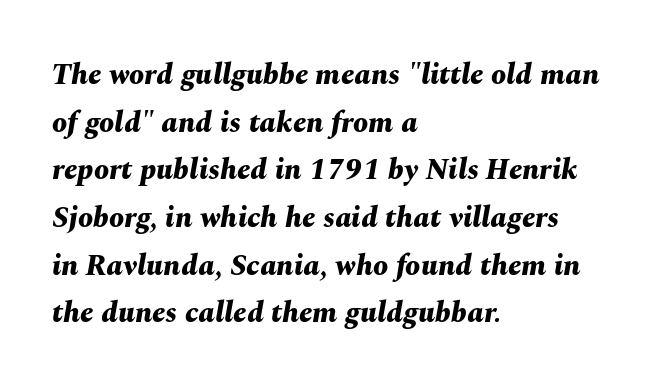
Rule under the text: the space is simply empty. If you measured baseline to baseline, you'd find a middling distance. The rendering uses natural spacing where letterforms have individual widths. Layout note: lines flush left. Does extra space separate the letters? No, they use regular spacing. I'd describe the lettering as bold — thick and assertive.
